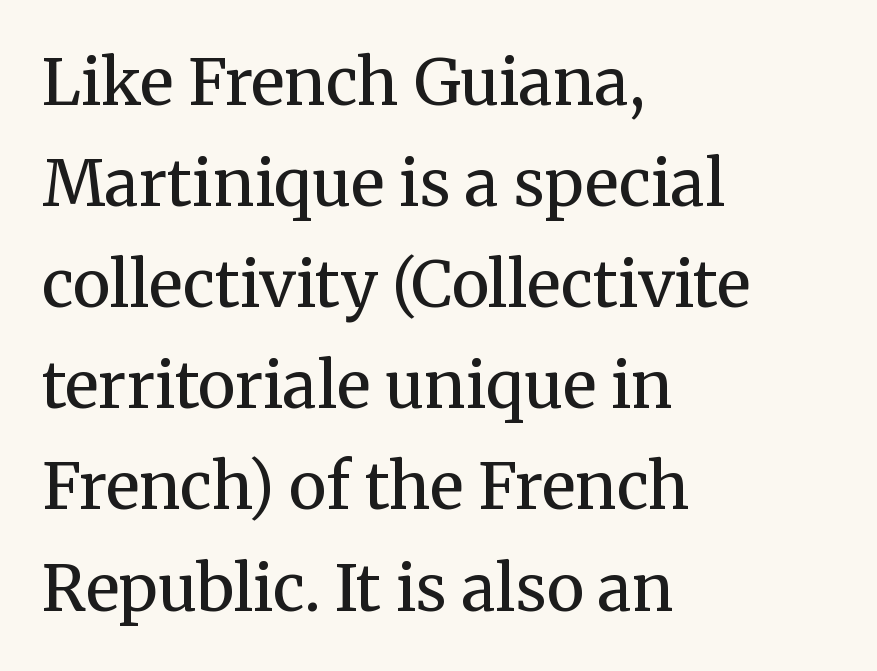
The image shows 64 px regular-weight serif type, upright; set left-aligned, normal line spacing (1.58x), normal letter spacing, not underlined; medium stroke contrast and a medium x-height.
